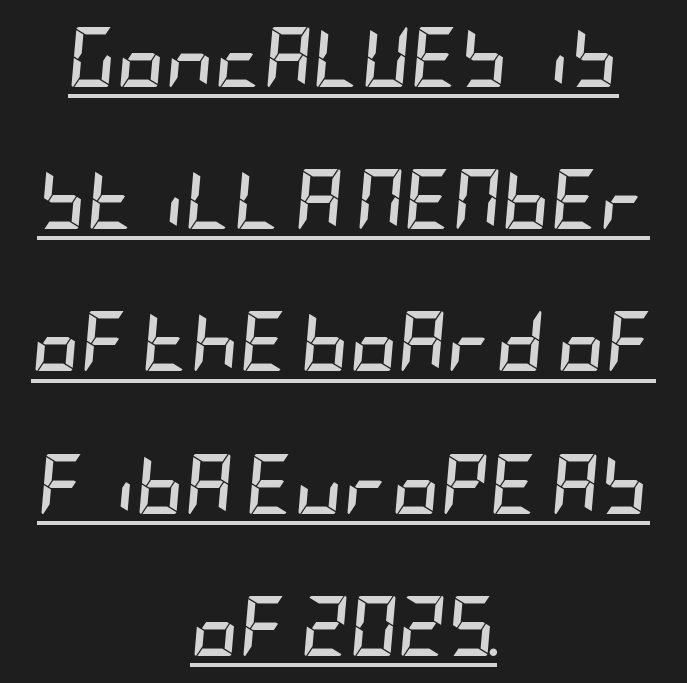
Q: Is the text bold? A: Yes.
Q: Is the text italic (slanted)? A: Yes, it leans right by about 5 degrees.
Q: Is the text underlined? A: Yes.
Q: How is the paragraph aligned? A: Centered.
Q: Is the spacing between letters normal or unusually wide? A: Normal.
Q: Is the spacing between lines tight, normal or loose? A: Loose.
Q: Width (condensed, normal, or wide)? A: Condensed.
Q: Stroke contrast? A: Low.
Q: x-height? A: Large.
